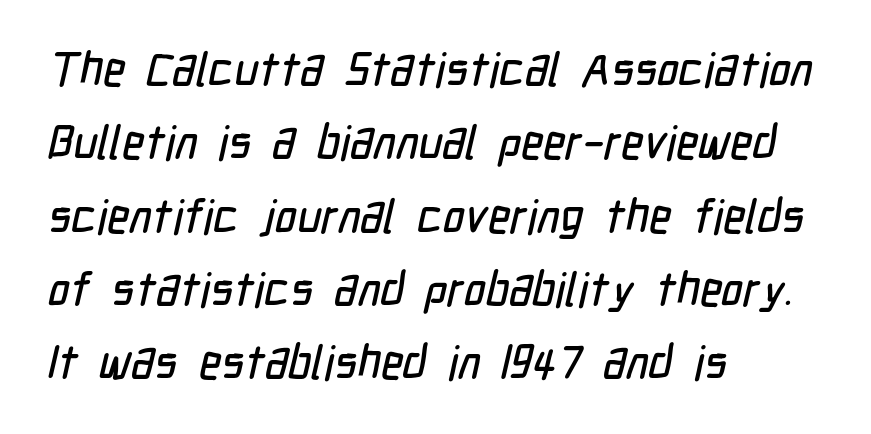
The image shows 47 px condensed sans-serif type; set left-aligned, normal line spacing (1.56x), normal letter spacing, not underlined; low stroke contrast and a medium x-height.
